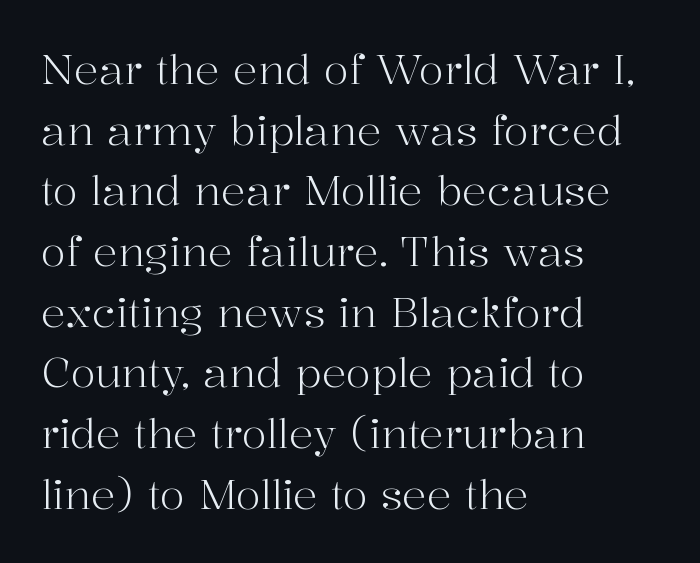
Q: Is the text bold? A: No.
Q: Is the text italic (slanted)? A: No, it is upright.
Q: Is the typeface a serif or a sans-serif typeface? A: Serif.
Q: Is the text underlined? A: No.
Q: How is the paragraph aligned? A: Left-aligned.
Q: Is the spacing between letters normal or unusually wide? A: Normal.
Q: Is the spacing between lines tight, normal or loose? A: Normal.
Q: Width (condensed, normal, or wide)? A: Normal.
Q: Stroke contrast? A: High.
Q: x-height? A: Medium.
Q: Monospaced? A: No.
